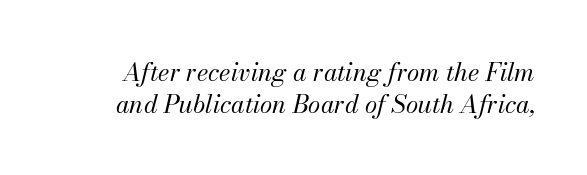
Q: Is the text bold? A: No.
Q: Is the text italic (slanted)? A: Yes, it leans right by about 13 degrees.
Q: Is the text underlined? A: No.
Q: Is the spacing between letters normal or unusually wide? A: Normal.
Q: Is the spacing between lines tight, normal or loose? A: Normal.
